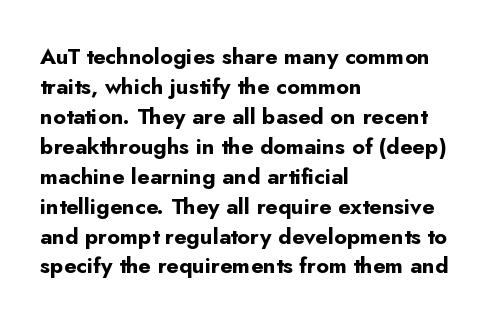
Q: Is the text bold? A: Yes.
Q: Is the text italic (slanted)? A: No, it is upright.
Q: Is the text underlined? A: No.
Q: How is the paragraph aligned? A: Left-aligned.
Q: Is the spacing between letters normal or unusually wide? A: Normal.
Q: Is the spacing between lines tight, normal or loose? A: Normal.
